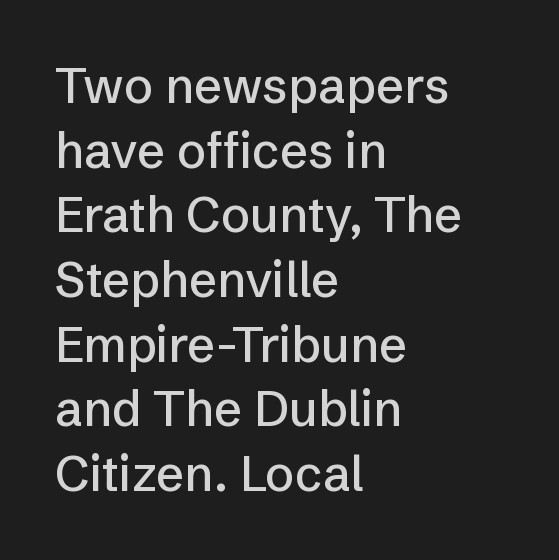
The image shows 49 px sans-serif type, upright; set left-aligned, normal line spacing (1.32x), normal letter spacing, not underlined; low stroke contrast and a medium x-height.
